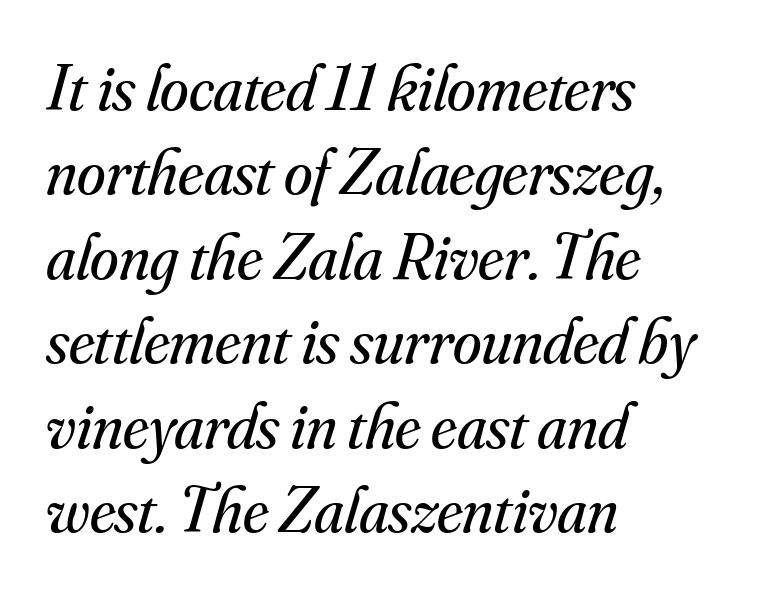
The image shows 65 px regular-weight serif type, italic (leaning right); set left-aligned, normal line spacing (1.3x), normal letter spacing, not underlined; medium stroke contrast and a small x-height.
